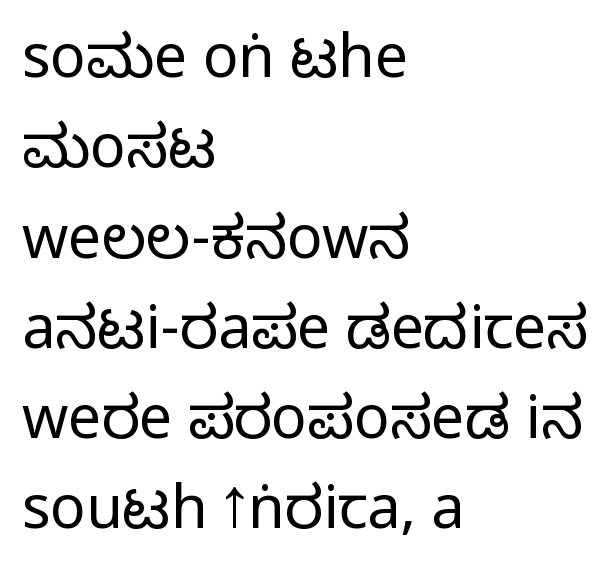
You can tell it's not italic because the verticals are truly vertical. You can tell from the bare stems that sans-serif type was used. The rag falls on the right side of this text block. The words here are not underlined. A typesetter would call this leading conventional body-copy spacing.
